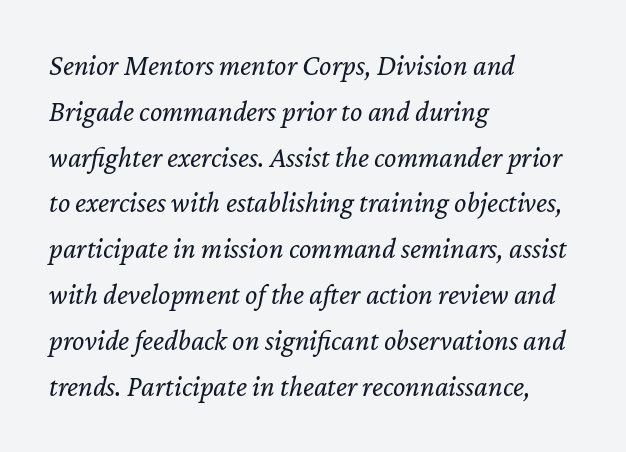
Honestly, the row spacing looks completely unremarkable. The typesetting does not lean heavy: it is not bold. Teacher's note: observe the even left margin — that is flush-left alignment. Here the designer chose a conventional face with non-uniform glyph widths. Posture: slanted. Words float on clear page, feet unadorned.
